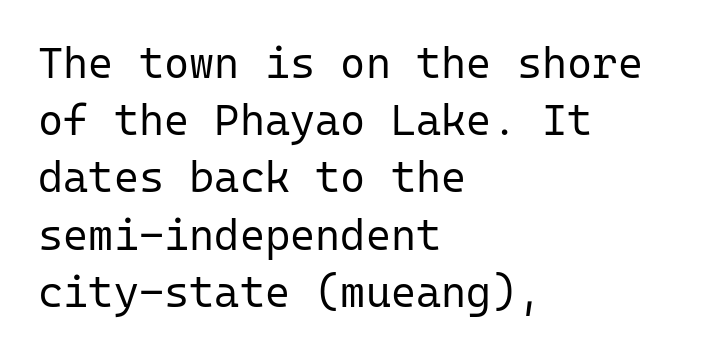
{"serif": "no", "italic": "no", "bold": "no", "weight": "regular", "width": "normal", "stroke_contrast": "low", "x_height": "medium", "monospaced": "yes", "underline": "no", "align": "left", "line_spacing": "normal", "line_spacing_ratio": 1.33, "letter_spacing": "normal", "letter_spacing_em": 0.0, "glyph_px": 43}
